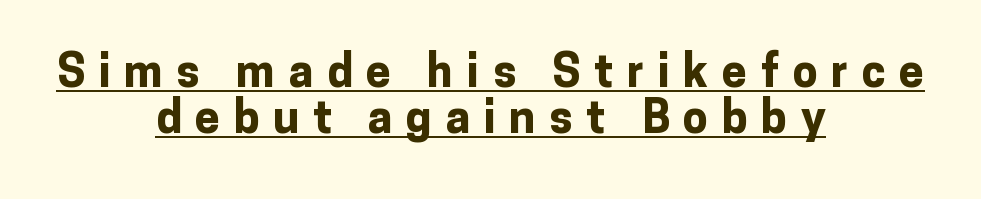
Q: Is the text bold? A: Yes.
Q: Is the text italic (slanted)? A: No, it is upright.
Q: Is the typeface a serif or a sans-serif typeface? A: Sans-serif.
Q: Is the text underlined? A: Yes.
Q: How is the paragraph aligned? A: Centered.
Q: Is the spacing between letters normal or unusually wide? A: Unusually wide.
Q: Is the spacing between lines tight, normal or loose? A: Tight.
Q: Width (condensed, normal, or wide)? A: Normal.
Q: Stroke contrast? A: Low.
Q: x-height? A: Medium.
Q: Monospaced? A: No.
